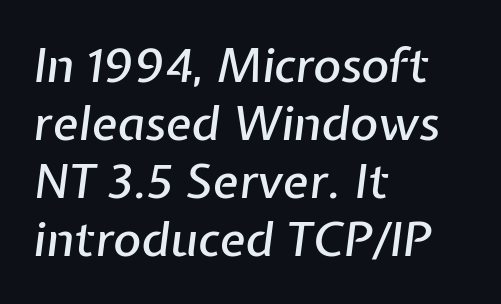
{"italic": "yes", "lean": "right", "slant_degrees": 7, "width": "normal", "stroke_contrast": "low", "x_height": "medium", "monospaced": "no", "underline": "no", "align": "left", "line_spacing_ratio": 1.21, "letter_spacing": "normal", "letter_spacing_em": 0.0, "glyph_px": 48}
